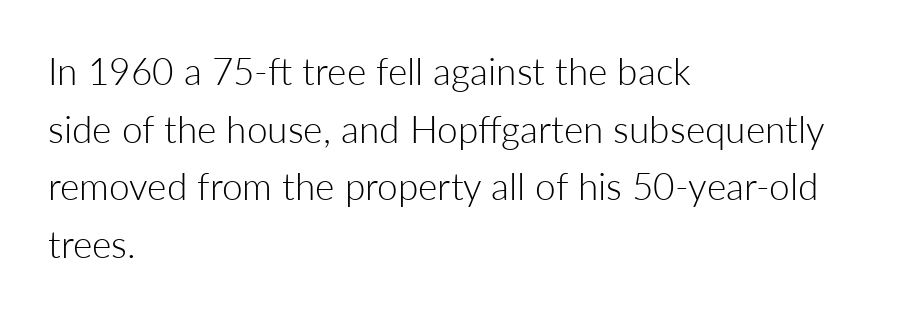
{"serif": "no", "italic": "no", "bold": "no", "weight": "light", "width": "normal", "stroke_contrast": "low", "x_height": "medium", "monospaced": "no", "underline": "no", "align": "left", "line_spacing": "normal", "line_spacing_ratio": 1.56, "letter_spacing": "normal", "letter_spacing_em": 0.0, "glyph_px": 37}
